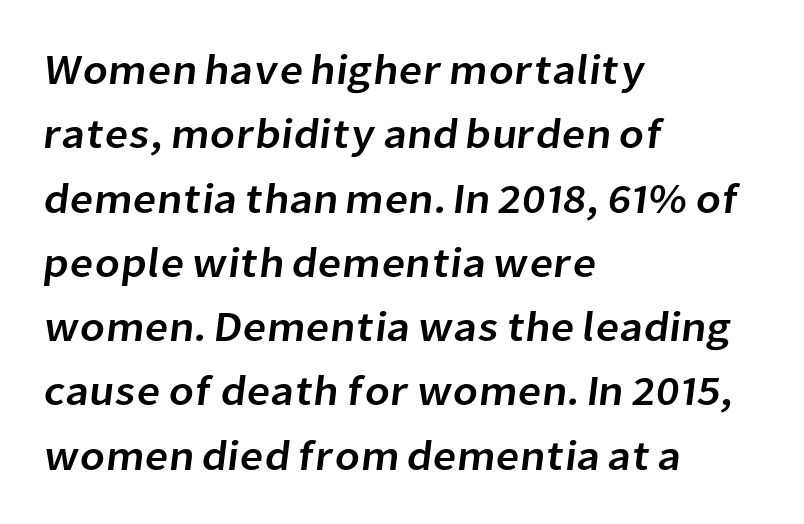
Q: Is the typeface a serif or a sans-serif typeface? A: Sans-serif.
Q: Is the text underlined? A: No.
Q: How is the paragraph aligned? A: Left-aligned.
Q: Is the spacing between letters normal or unusually wide? A: Normal.
Q: Is the spacing between lines tight, normal or loose? A: Normal.
Q: Width (condensed, normal, or wide)? A: Normal.
Q: Stroke contrast? A: Low.
Q: x-height? A: Medium.
Q: Monospaced? A: No.
